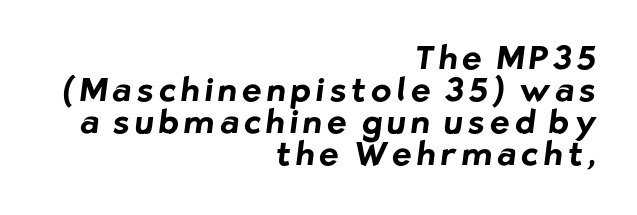
Q: Is the text bold? A: Yes.
Q: Is the typeface a serif or a sans-serif typeface? A: Sans-serif.
Q: Is the text underlined? A: No.
Q: How is the paragraph aligned? A: Right-aligned.
Q: Is the spacing between lines tight, normal or loose? A: Tight.
Q: Width (condensed, normal, or wide)? A: Normal.
Q: Stroke contrast? A: Low.
Q: x-height? A: Medium.
Q: Monospaced? A: No.
